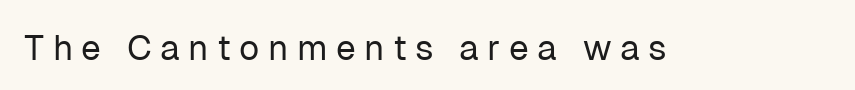
{"serif": "no", "italic": "no", "bold": "no", "weight": "regular", "width": "normal", "stroke_contrast": "low", "x_height": "medium", "monospaced": "no", "underline": "no", "letter_spacing": "wide", "letter_spacing_em": 0.24, "glyph_px": 35}
